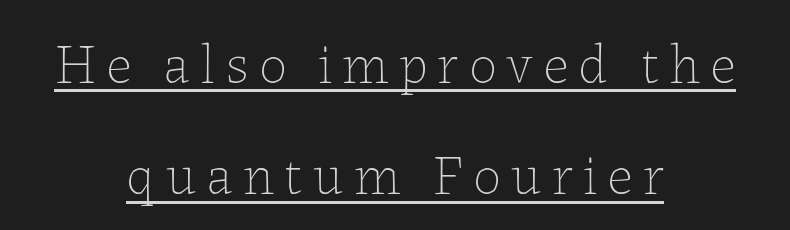
{"italic": "no", "bold": "no", "weight": "thin", "width": "normal", "stroke_contrast": "low", "x_height": "medium", "monospaced": "no", "underline": "yes", "align": "center", "line_spacing": "loose", "line_spacing_ratio": 1.99, "glyph_px": 56}
